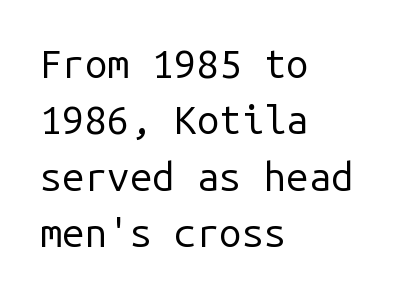
A bare baseline throughout the passage. Upright lettering throughout. Alignment: flush left. Tracking value appears to be zero — textbook default spacing. The face used here is monospaced, like something from a code editor. What kind of face is this? One without serifs — a sans.
